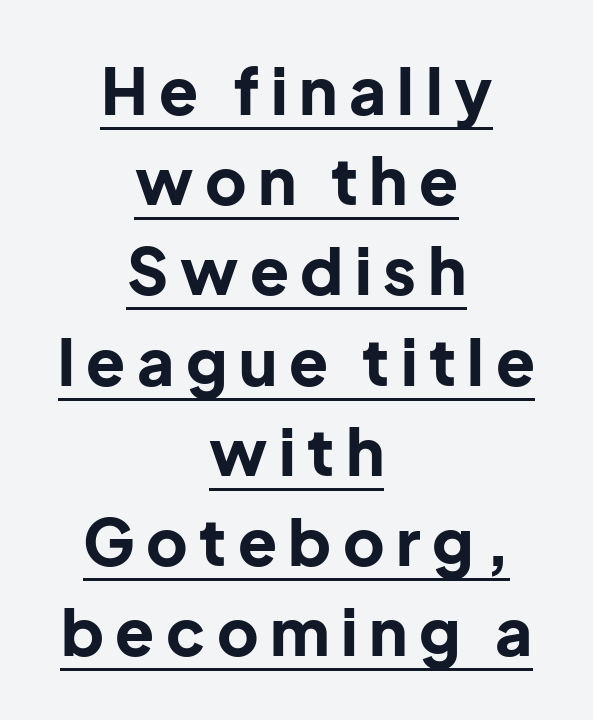
{"serif": "no", "italic": "no", "bold": "yes", "weight": "bold", "width": "normal", "stroke_contrast": "low", "x_height": "medium", "monospaced": "no", "underline": "yes", "align": "center", "line_spacing": "normal", "line_spacing_ratio": 1.41, "glyph_px": 64}
